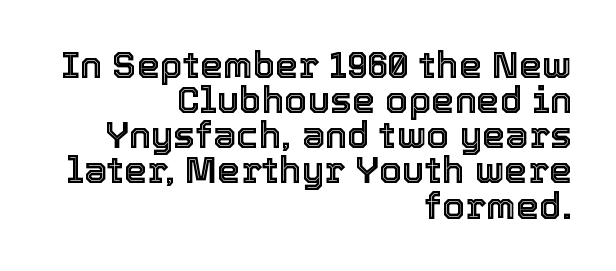
The image shows 37 px text type, upright; set right-aligned, tight line spacing (0.95x), normal letter spacing, not underlined; a medium x-height.
